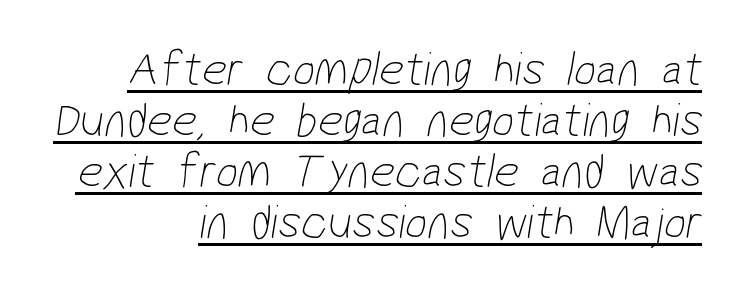
{"serif": "no", "bold": "no", "weight": "thin", "width": "condensed", "stroke_contrast": "low", "x_height": "medium", "monospaced": "no", "underline": "yes", "align": "right", "line_spacing": "tight", "line_spacing_ratio": 1.04, "letter_spacing": "normal", "letter_spacing_em": 0.0, "glyph_px": 49}
